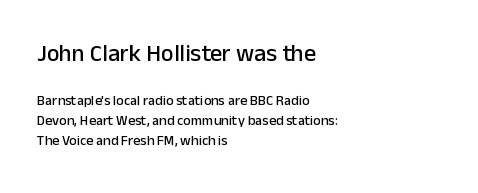
{"italic": "no", "underline": "no", "align": "left", "line_spacing": "normal", "line_spacing_ratio": 1.44, "letter_spacing": "normal", "letter_spacing_em": 0.0, "larger_block": "first", "size_ratio": 1.71, "glyph_px": 24}
